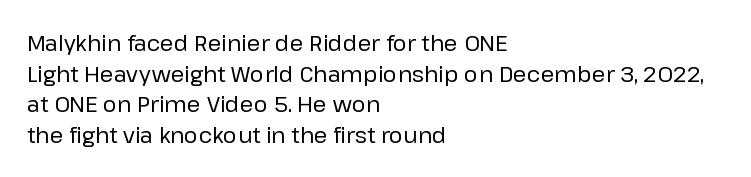
The image shows 22 px text type, upright; set left-aligned, normal line spacing (1.39x), normal letter spacing, not underlined.
